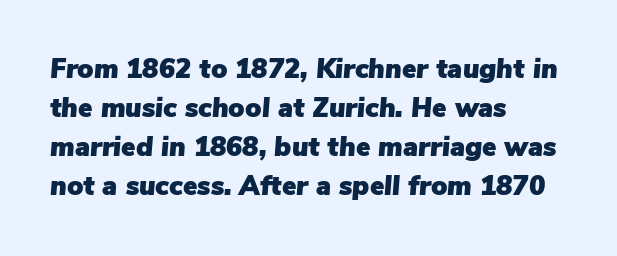
The image shows 27 px text type, italic (leaning right); set left-aligned, normal line spacing (1.45x), normal letter spacing, not underlined.
